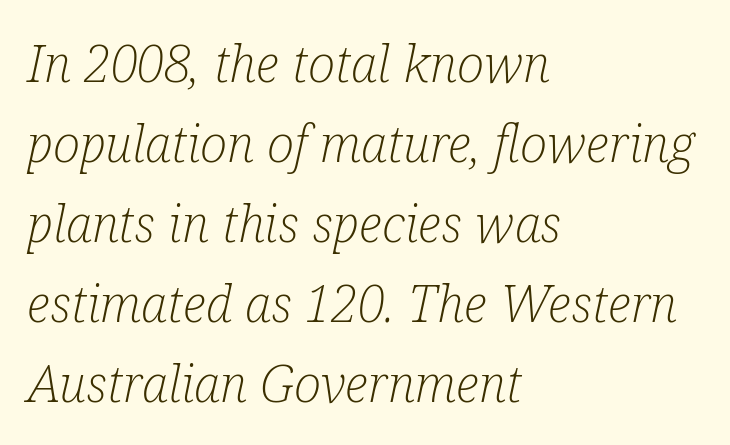
Q: Is the text bold? A: No.
Q: Is the text italic (slanted)? A: Yes, it leans right by about 12 degrees.
Q: Is the typeface a serif or a sans-serif typeface? A: Serif.
Q: Is the text underlined? A: No.
Q: How is the paragraph aligned? A: Left-aligned.
Q: Is the spacing between letters normal or unusually wide? A: Normal.
Q: Is the spacing between lines tight, normal or loose? A: Normal.
Q: Width (condensed, normal, or wide)? A: Condensed.
Q: Stroke contrast? A: Low.
Q: x-height? A: Medium.
Q: Monospaced? A: No.
